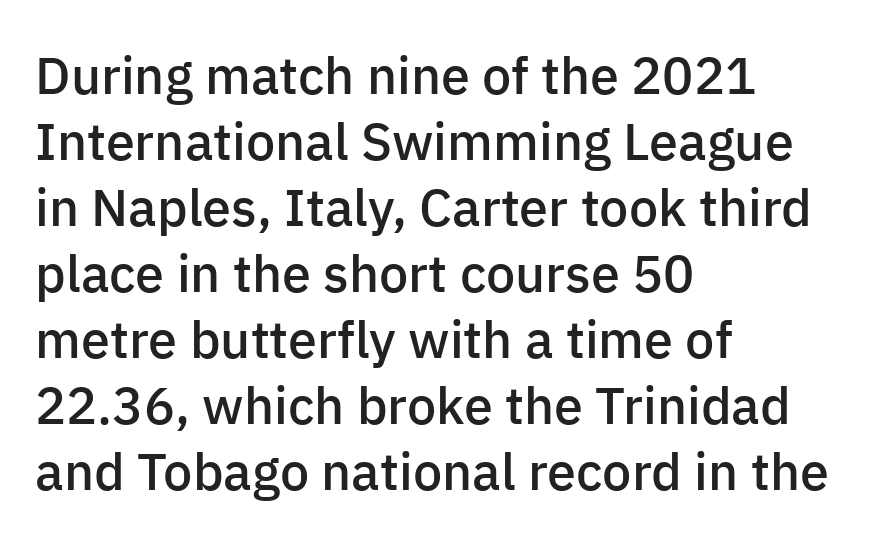
The passage shown is semibold, sitting just below true bold. Unlike italic type, these characters show no tilt at all. Notice how descenders clear the ascenders below comfortably — that's standard leading. Serif or sans? Sans — the stroke terminals are bare. A student would call this left alignment; a typographer would say flush left, rag right. The gaps between neighbouring characters are ordinary and unremarkable.
